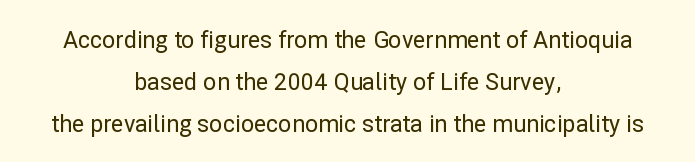
{"italic": "no", "underline": "no", "align": "center", "line_spacing_ratio": 1.82, "letter_spacing": "normal", "letter_spacing_em": 0.0, "glyph_px": 23}
